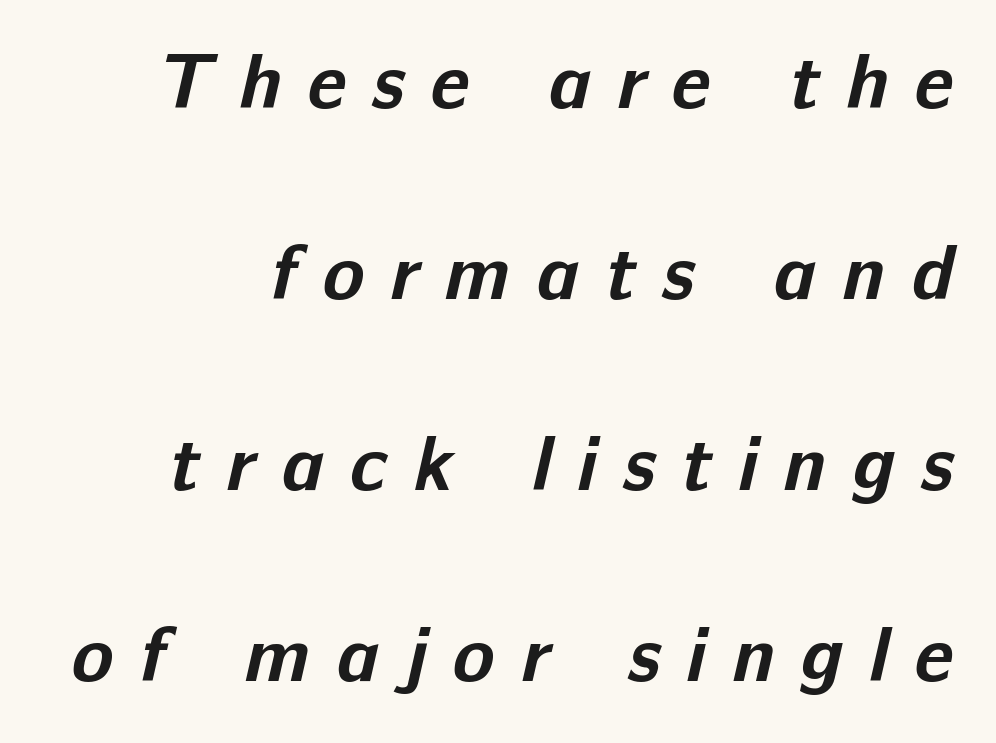
Q: Is the text bold? A: Yes.
Q: Is the typeface a serif or a sans-serif typeface? A: Sans-serif.
Q: Is the text underlined? A: No.
Q: Is the spacing between letters normal or unusually wide? A: Unusually wide.
Q: Is the spacing between lines tight, normal or loose? A: Loose.
Q: Width (condensed, normal, or wide)? A: Normal.
Q: Stroke contrast? A: Low.
Q: x-height? A: Medium.
Q: Monospaced? A: No.
